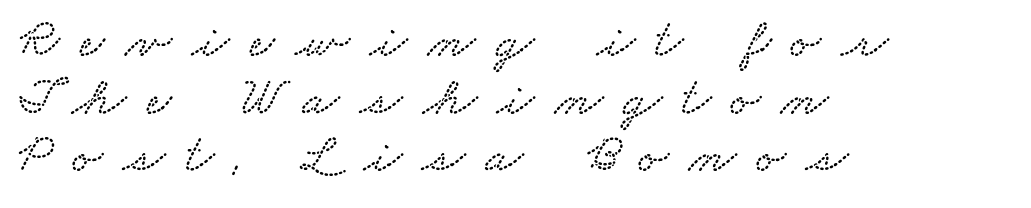
Q: Is the text underlined? A: No.
Q: How is the paragraph aligned? A: Left-aligned.
Q: Is the spacing between letters normal or unusually wide? A: Unusually wide.
Q: Is the spacing between lines tight, normal or loose? A: Tight.
Q: Width (condensed, normal, or wide)? A: Wide.
Q: Stroke contrast? A: Low.
Q: x-height? A: Small.
Q: Monospaced? A: No.
